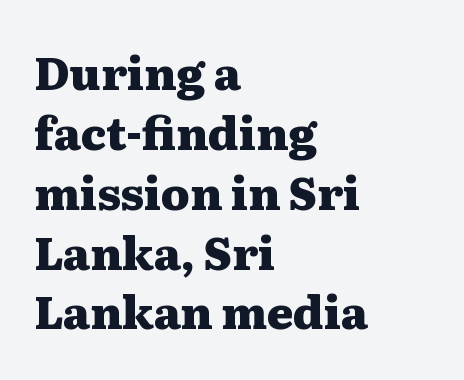
The image shows 45 px heavy, wide serif type, upright; set left-aligned, normal line spacing (1.33x), normal letter spacing, not underlined; medium stroke contrast and a medium x-height.
